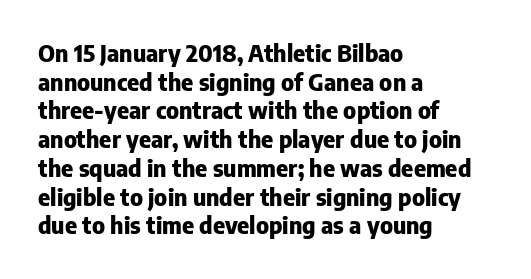
The image shows 23 px bold type, upright; set left-aligned, normal line spacing (1.25x), normal letter spacing, not underlined.
